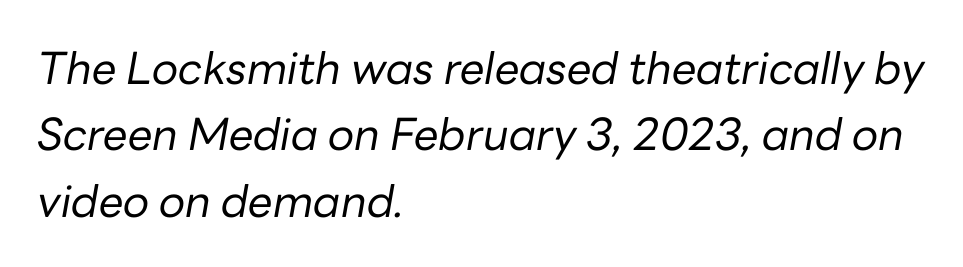
The image shows 44 px regular-weight type, italic (leaning right); set left-aligned, normal line spacing (1.51x), normal letter spacing, not underlined; low stroke contrast and a medium x-height.
